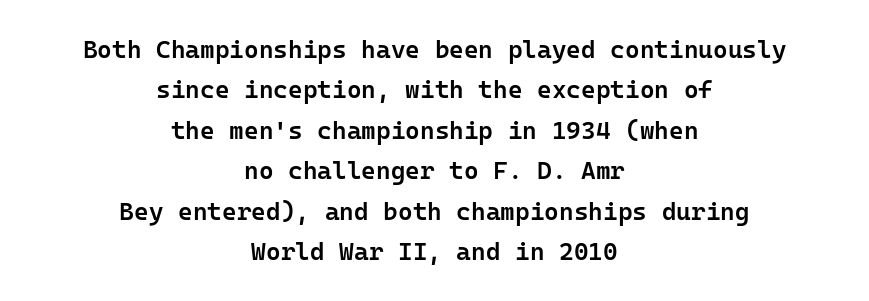
Bare-footed words on every line. I'd describe the lettering as semibold — firm but not a full bold. Vertical strokes here are truly vertical. The face used here is rendered with its standard letterfit.
